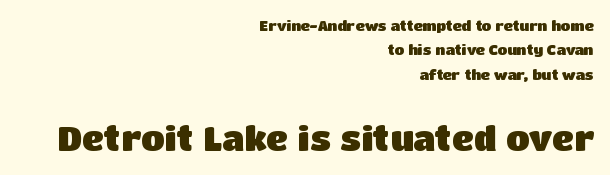
The letters in the lower block stand taller than those in the block above. Note the varied advance widths — an 'i' is clearly narrower than an 'm'. To sum up the face: it is a sans, with no serifs. Reading down the block, your eye finds every line finishing at a fixed right position.
